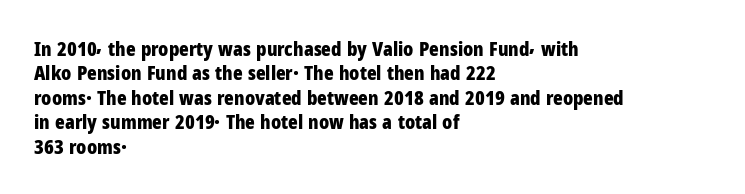
In terms of weight, the rendering is a true, heavy bold. In CSS terms this would be text-align: left. This rendering leaves character spacing at its baseline value. Honestly, there is no underline to notice here at all. The typography opts for an upright posture over an oblique one.
